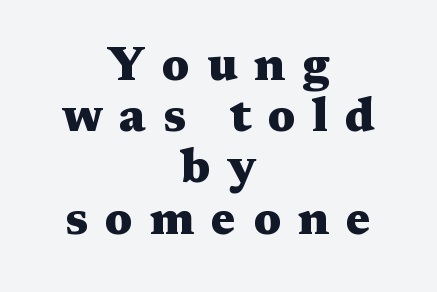
{"serif": "yes", "italic": "no", "bold": "yes", "weight": "heavy", "width": "wide", "stroke_contrast": "medium", "x_height": "medium", "monospaced": "no", "underline": "no", "align": "center", "line_spacing": "tight", "line_spacing_ratio": 1.09, "letter_spacing": "wide", "letter_spacing_em": 0.36, "glyph_px": 47}
